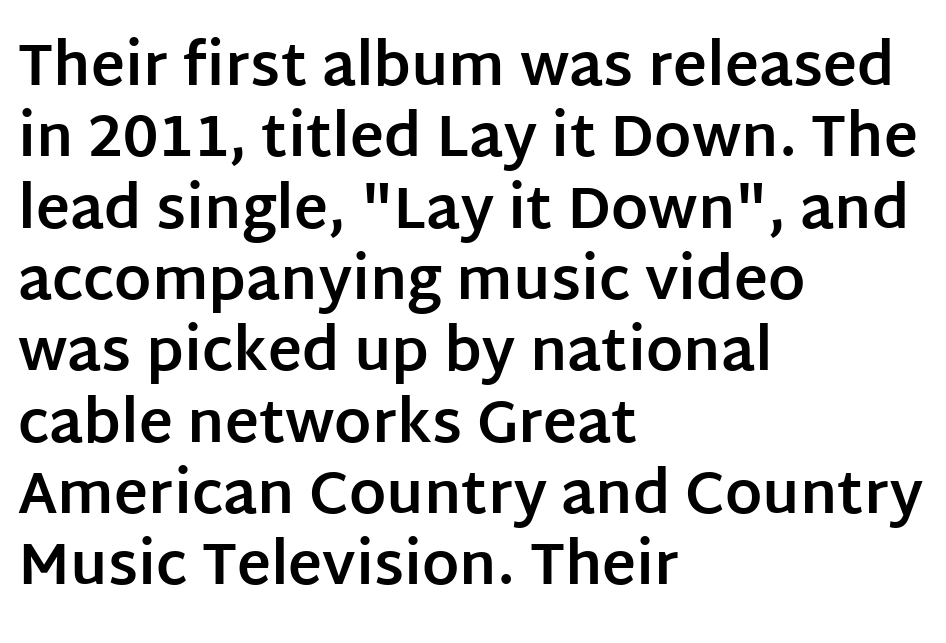
The image shows 58 px bold sans-serif type, upright; set left-aligned, line spacing 1.23x, normal letter spacing, not underlined; low stroke contrast and a large x-height.
